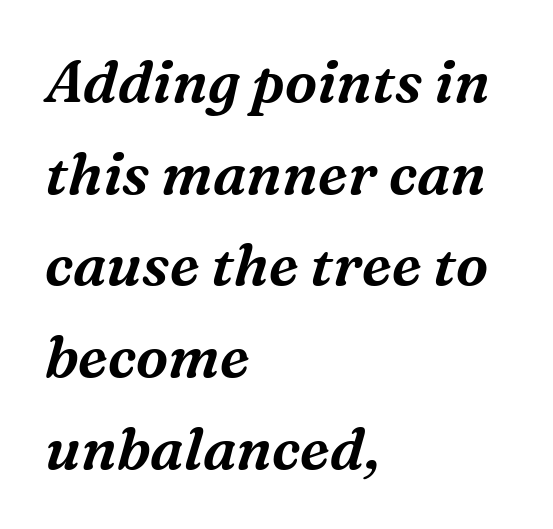
Q: Is the text italic (slanted)? A: Yes, it leans right by about 16 degrees.
Q: Is the typeface a serif or a sans-serif typeface? A: Serif.
Q: Is the text underlined? A: No.
Q: How is the paragraph aligned? A: Left-aligned.
Q: Is the spacing between letters normal or unusually wide? A: Normal.
Q: Is the spacing between lines tight, normal or loose? A: Normal.
Q: Width (condensed, normal, or wide)? A: Normal.
Q: Stroke contrast? A: Medium.
Q: x-height? A: Medium.
Q: Monospaced? A: No.
